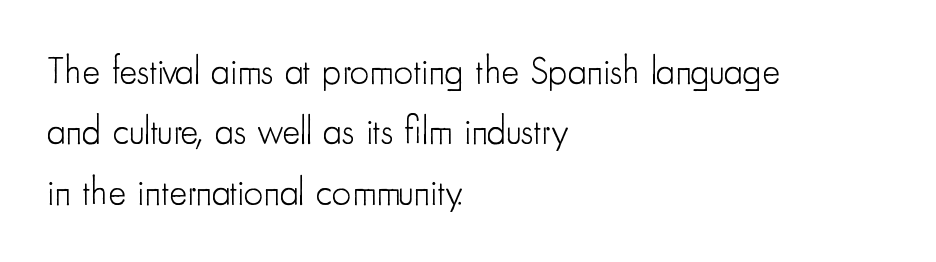
Q: Is the text bold? A: No.
Q: Is the text italic (slanted)? A: No, it is upright.
Q: Is the typeface a serif or a sans-serif typeface? A: Sans-serif.
Q: Is the text underlined? A: No.
Q: How is the paragraph aligned? A: Left-aligned.
Q: Is the spacing between letters normal or unusually wide? A: Normal.
Q: Is the spacing between lines tight, normal or loose? A: Normal.
Q: Width (condensed, normal, or wide)? A: Condensed.
Q: Stroke contrast? A: Low.
Q: x-height? A: Small.
Q: Monospaced? A: No.
